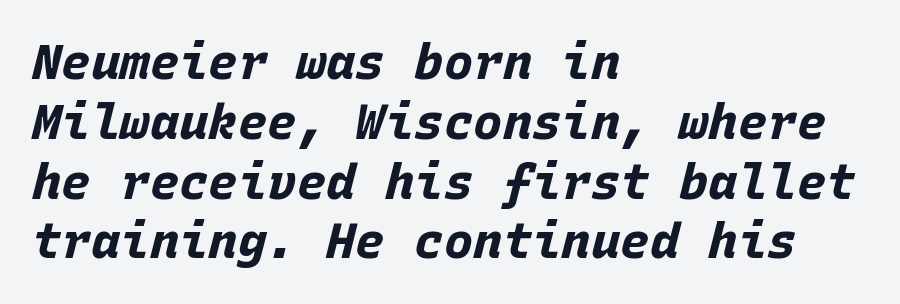
The image shows 49 px bold type, italic (leaning right), monospaced; set left-aligned, line spacing 1.22x, normal letter spacing, not underlined; low stroke contrast and a large x-height.
